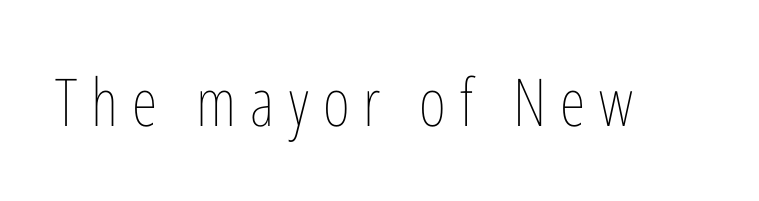
Letter spacing: wide. Proportional: the letters do not fall into vertical columns. Does the lettering tilt? It doesn't — this is upright. Descenders hang freely into open space. The letterforms sit at book weight or below.
